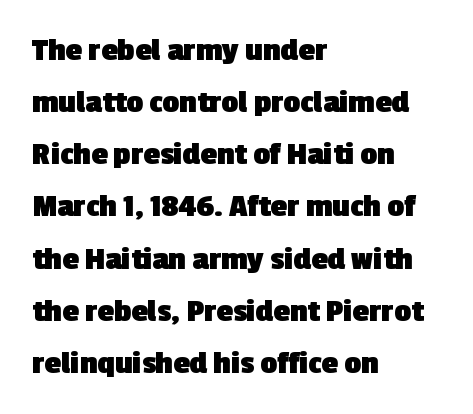
The image shows 33 px heavy sans-serif type; set left-aligned, normal line spacing (1.58x), normal letter spacing, not underlined; a medium x-height.
